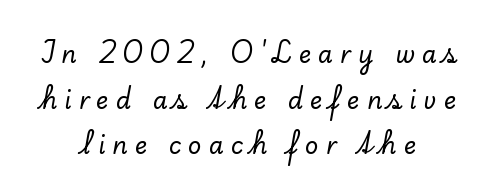
Q: Is the text italic (slanted)? A: Yes.
Q: Is the text underlined? A: No.
Q: How is the paragraph aligned? A: Centered.
Q: Is the spacing between letters normal or unusually wide? A: Unusually wide.
Q: Is the spacing between lines tight, normal or loose? A: Loose.
